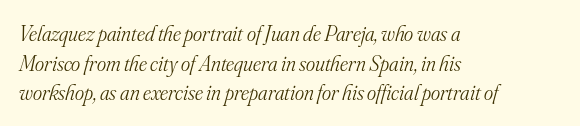
{"italic": "yes", "lean": "right", "slant_degrees": 16, "bold": "no", "underline": "no", "align": "left", "line_spacing": "normal", "line_spacing_ratio": 1.35, "letter_spacing": "normal", "letter_spacing_em": 0.0, "glyph_px": 22}
